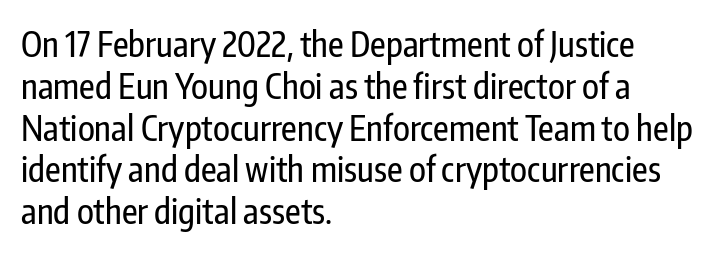
To sum up the face: it is a sans, with no serifs. Left-aligned paragraph, ragged on the right. Nope, not italic — everything's standing straight. Do the characters align in a grid? No, the font is proportional. The area under the type is left untouched.
